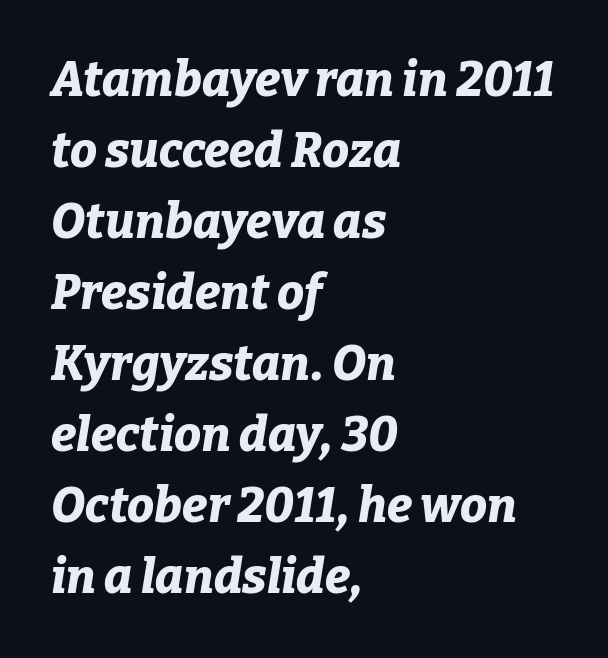
Posture: slanted. The horizontal fit of the characters is conventional and even. Character widths vary here, with narrow letters taking less room than wide ones. Line starts are locked; line ends wander.
